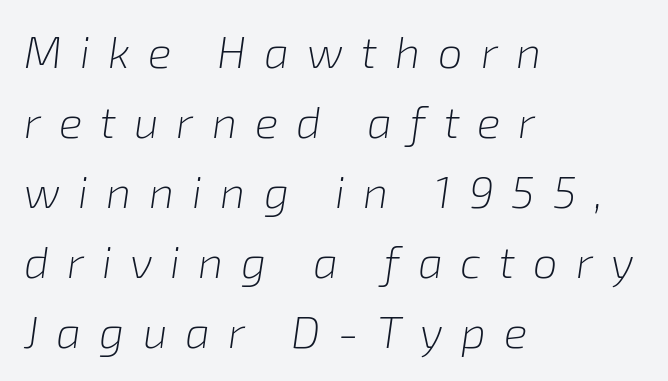
The image shows 44 px light type, italic (leaning right); set left-aligned, normal line spacing (1.59x), unusually wide letter spacing (+0.41 em), not underlined; low stroke contrast and a medium x-height.
